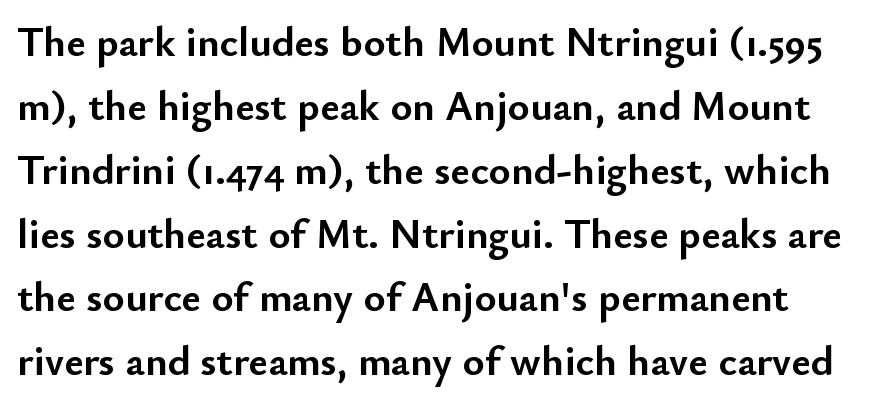
Q: Is the text bold? A: Yes.
Q: Is the text italic (slanted)? A: No, it is upright.
Q: Is the typeface a serif or a sans-serif typeface? A: Sans-serif.
Q: Is the text underlined? A: No.
Q: How is the paragraph aligned? A: Left-aligned.
Q: Is the spacing between letters normal or unusually wide? A: Normal.
Q: Is the spacing between lines tight, normal or loose? A: Normal.
Q: Width (condensed, normal, or wide)? A: Normal.
Q: Stroke contrast? A: Low.
Q: x-height? A: Small.
Q: Monospaced? A: No.
